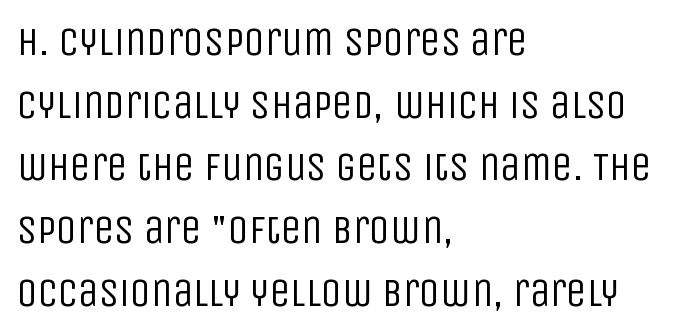
Q: Is the text bold? A: No.
Q: Is the text italic (slanted)? A: No, it is upright.
Q: Is the typeface a serif or a sans-serif typeface? A: Sans-serif.
Q: Is the text underlined? A: No.
Q: How is the paragraph aligned? A: Left-aligned.
Q: Is the spacing between letters normal or unusually wide? A: Normal.
Q: Is the spacing between lines tight, normal or loose? A: Normal.
Q: Width (condensed, normal, or wide)? A: Condensed.
Q: Stroke contrast? A: Low.
Q: x-height? A: Large.
Q: Monospaced? A: No.
